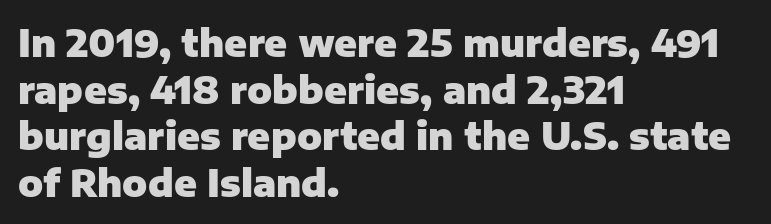
{"serif": "no", "italic": "no", "bold": "yes", "weight": "heavy", "width": "normal", "stroke_contrast": "low", "x_height": "medium", "monospaced": "no", "underline": "no", "align": "left", "line_spacing": "normal", "line_spacing_ratio": 1.26, "letter_spacing": "normal", "letter_spacing_em": 0.0, "glyph_px": 37}
